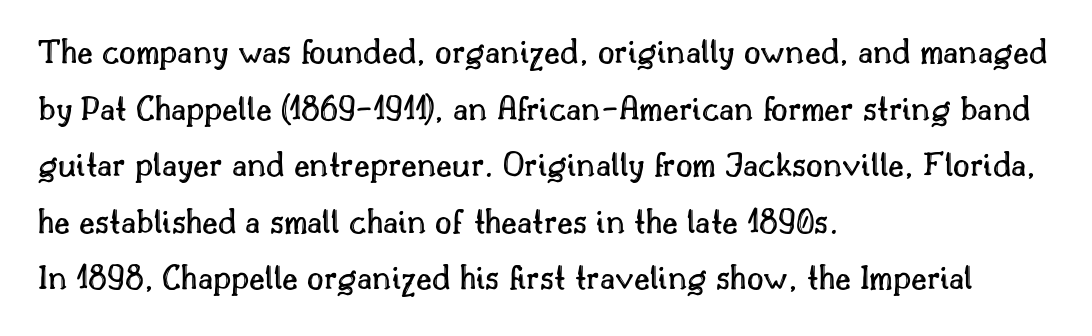
The image shows 36 px text type, upright; set left-aligned, normal line spacing (1.57x), normal letter spacing, not underlined; a small x-height.
